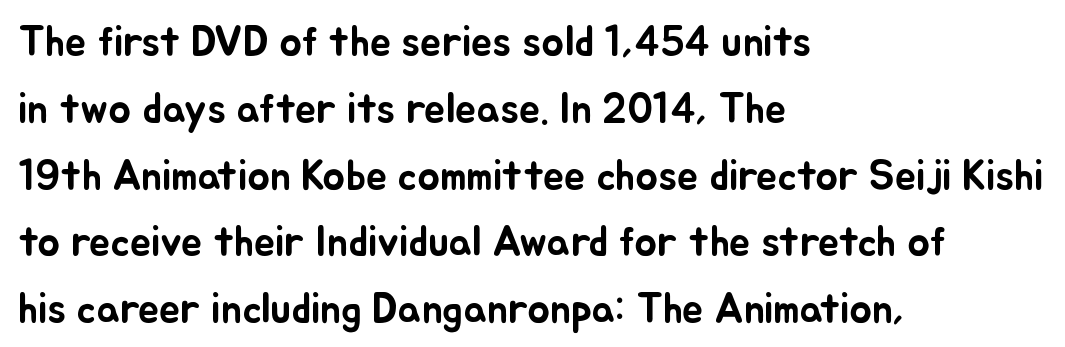
This sample is left-justified, so line endings fall wherever the words run out. Descenders hang freely into open space. The passage shown stacks its lines at a standard gap. Upright lettering throughout. Here the designer chose a conventional face with non-uniform glyph widths.
